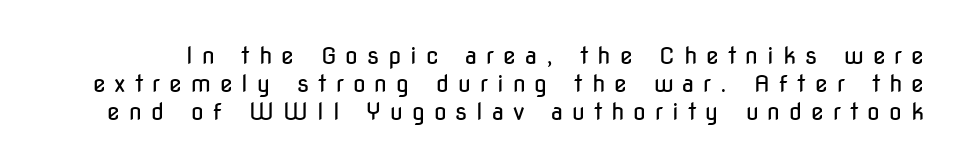
{"italic": "no", "bold": "no", "underline": "no", "line_spacing_ratio": 1.22, "letter_spacing": "wide", "letter_spacing_em": 0.39, "glyph_px": 23}
